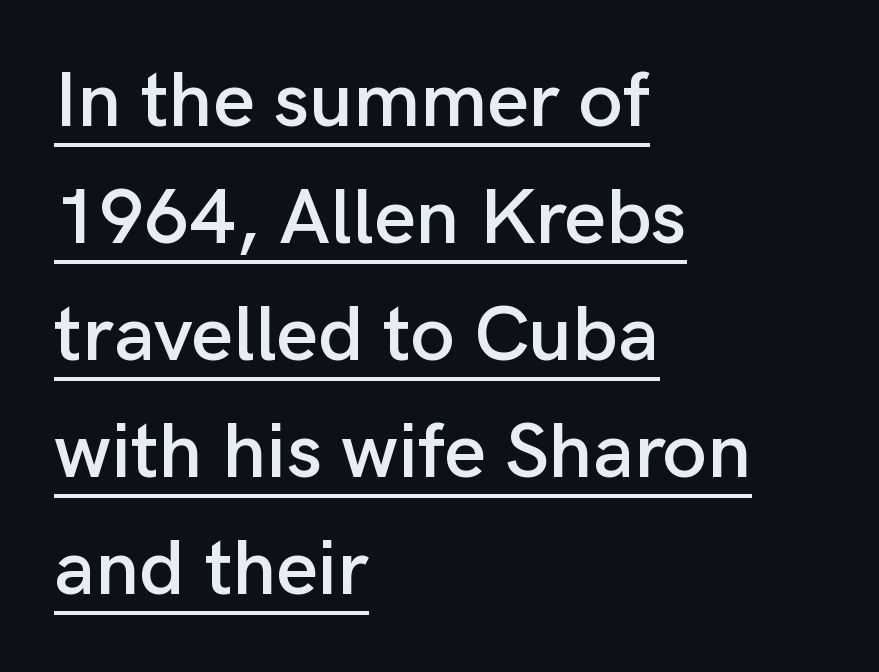
Q: Is the text italic (slanted)? A: No, it is upright.
Q: Is the typeface a serif or a sans-serif typeface? A: Sans-serif.
Q: Is the text underlined? A: Yes.
Q: How is the paragraph aligned? A: Left-aligned.
Q: Is the spacing between letters normal or unusually wide? A: Normal.
Q: Is the spacing between lines tight, normal or loose? A: Normal.
Q: Width (condensed, normal, or wide)? A: Normal.
Q: Stroke contrast? A: Low.
Q: x-height? A: Medium.
Q: Monospaced? A: No.
